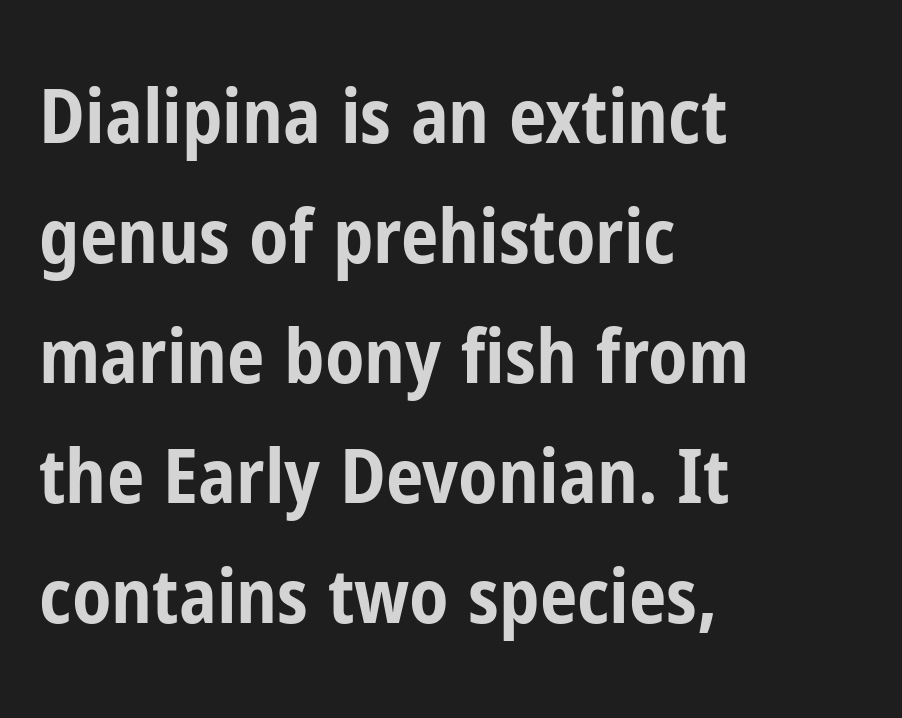
Q: Is the text bold? A: Yes.
Q: Is the text italic (slanted)? A: No, it is upright.
Q: Is the typeface a serif or a sans-serif typeface? A: Sans-serif.
Q: Is the text underlined? A: No.
Q: How is the paragraph aligned? A: Left-aligned.
Q: Is the spacing between letters normal or unusually wide? A: Normal.
Q: Is the spacing between lines tight, normal or loose? A: Normal.
Q: Width (condensed, normal, or wide)? A: Condensed.
Q: Stroke contrast? A: Low.
Q: x-height? A: Medium.
Q: Monospaced? A: No.
